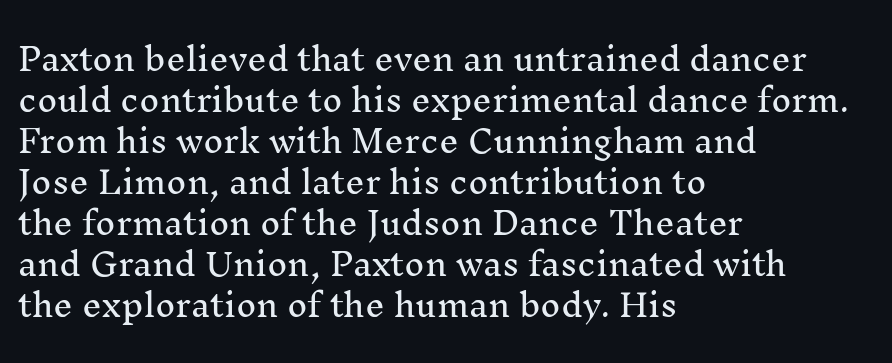
Clear beneath every line of the passage. Typographically, this falls in the serif category. Leading matches the norm, producing a regular column. Characters follow at the spacing the type designer built in. Typeset ragged right — the left edge is the straight one. Varying glyph widths throughout — classic text-font behaviour.
